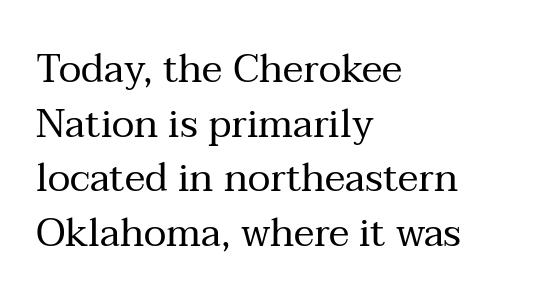
The image shows 39 px regular-weight serif type, upright; set left-aligned, normal line spacing (1.4x), normal letter spacing, not underlined; medium stroke contrast and a medium x-height.
